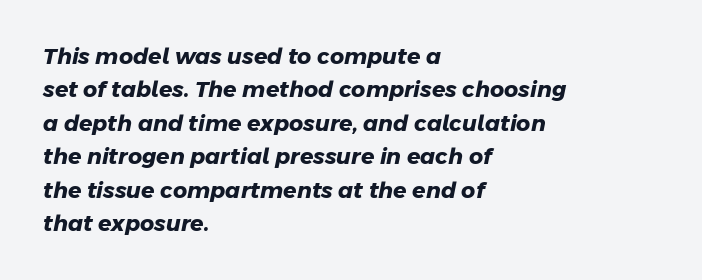
{"bold": "yes", "underline": "no", "align": "left", "line_spacing": "normal", "line_spacing_ratio": 1.52, "letter_spacing": "normal", "letter_spacing_em": 0.0, "glyph_px": 22}
